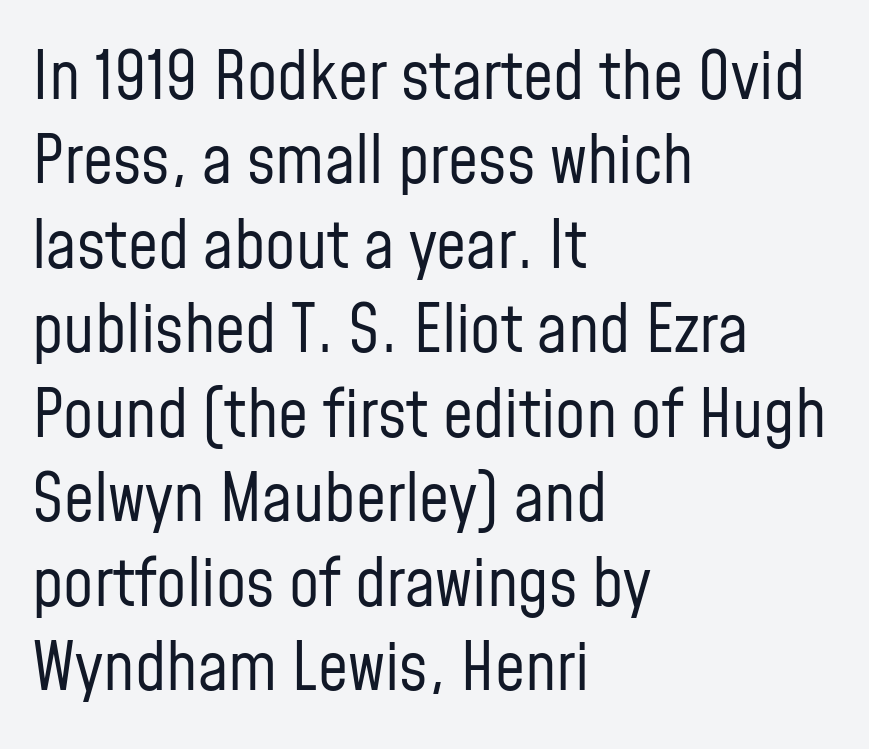
Q: Is the text bold? A: No.
Q: Is the text italic (slanted)? A: No, it is upright.
Q: Is the typeface a serif or a sans-serif typeface? A: Sans-serif.
Q: Is the text underlined? A: No.
Q: How is the paragraph aligned? A: Left-aligned.
Q: Is the spacing between letters normal or unusually wide? A: Normal.
Q: Is the spacing between lines tight, normal or loose? A: Normal.
Q: Width (condensed, normal, or wide)? A: Condensed.
Q: Stroke contrast? A: Low.
Q: x-height? A: Medium.
Q: Monospaced? A: No.
